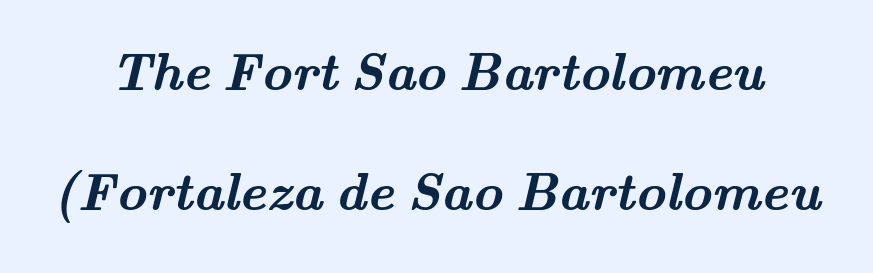
Q: Is the text bold? A: Yes.
Q: Is the typeface a serif or a sans-serif typeface? A: Serif.
Q: Is the text underlined? A: No.
Q: Is the spacing between letters normal or unusually wide? A: Normal.
Q: Is the spacing between lines tight, normal or loose? A: Loose.
Q: Width (condensed, normal, or wide)? A: Wide.
Q: Stroke contrast? A: Medium.
Q: x-height? A: Small.
Q: Monospaced? A: No.
